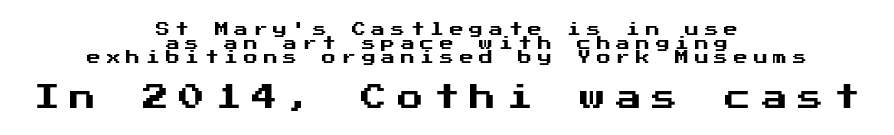
Spacing between characters has been opened up far beyond the box default. Does the lettering tilt? It doesn't — this is upright. Bare-footed words on every line. The leading is snug, giving the passage a crowded texture.
